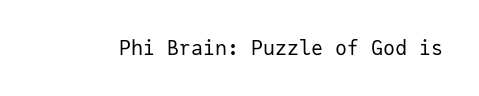
Posture: upright roman. Short note: letters normally spaced. The weight would be labelled regular, book, light, or lighter still. Lines of text with bare space underneath.
